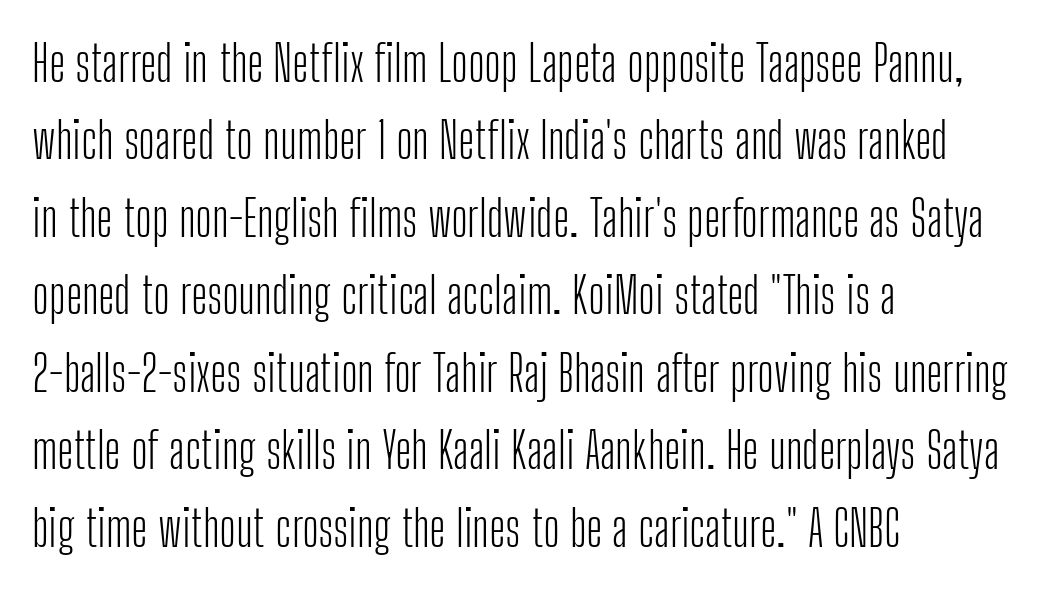
The letters advance in unequal steps, a hallmark of proportional type. Every stem runs plumb, perpendicular to the baseline. Each stroke keeps to a modest, everyday thickness or less. Type without underlining.
